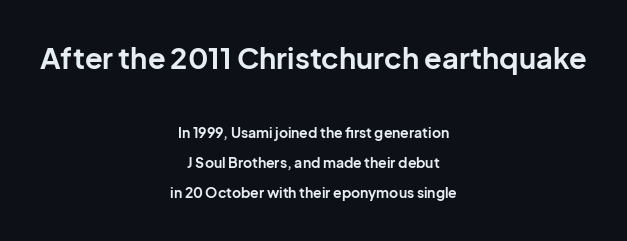
The image shows 29 px bold sans-serif type, upright; set centered, loose line spacing (2.14x), normal letter spacing, not underlined; the first (top) block is 2.07x larger; low stroke contrast and a medium x-height.
